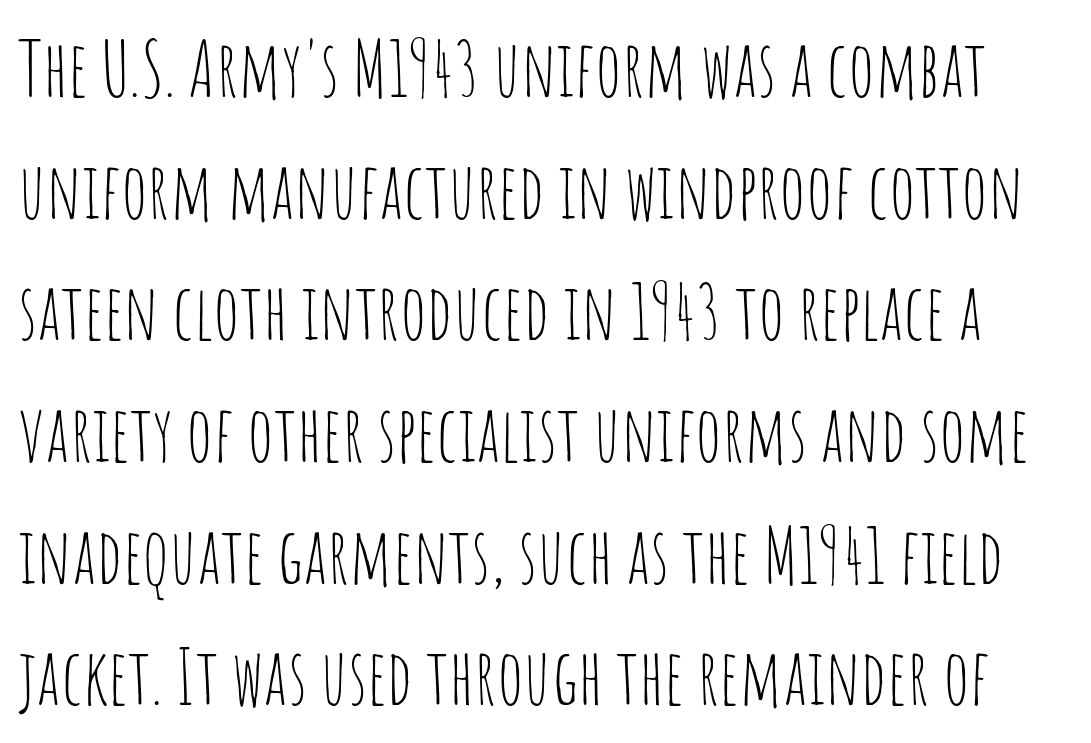
Q: Is the text bold? A: No.
Q: Is the text italic (slanted)? A: No, it is upright.
Q: Is the typeface a serif or a sans-serif typeface? A: Sans-serif.
Q: Is the text underlined? A: No.
Q: Is the spacing between letters normal or unusually wide? A: Normal.
Q: Is the spacing between lines tight, normal or loose? A: Normal.
Q: Width (condensed, normal, or wide)? A: Condensed.
Q: Stroke contrast? A: Low.
Q: x-height? A: Large.
Q: Monospaced? A: No.
